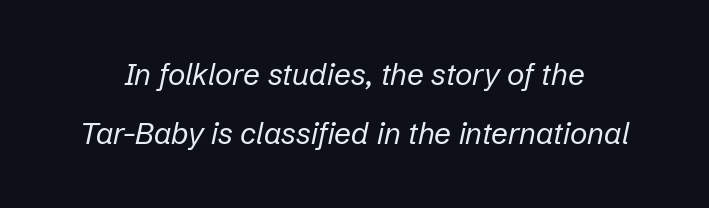
{"italic": "yes", "lean": "right", "slant_degrees": 12, "bold": "no", "weight": "regular", "width": "normal", "stroke_contrast": "low", "x_height": "medium", "monospaced": "no", "underline": "no", "line_spacing": "loose", "line_spacing_ratio": 1.97, "letter_spacing": "normal", "letter_spacing_em": 0.0, "glyph_px": 30}
